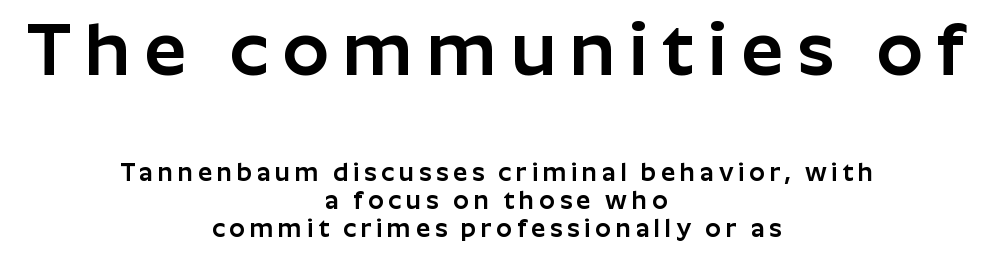
{"serif": "no", "italic": "no", "width": "normal", "stroke_contrast": "low", "x_height": "medium", "monospaced": "no", "underline": "no", "align": "center", "line_spacing": "tight", "line_spacing_ratio": 1.13, "larger_block": "first", "size_ratio": 2.96, "glyph_px": 74}
